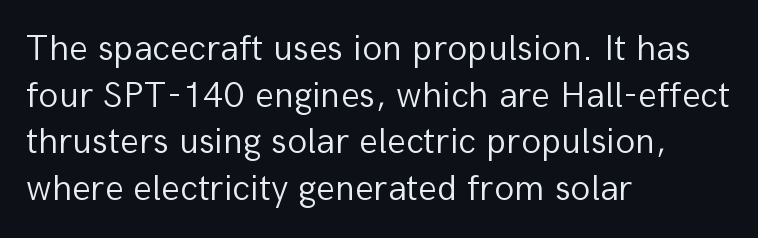
The image shows 37 px light sans-serif type, upright; set left-aligned, normal line spacing (1.26x), normal letter spacing, not underlined; low stroke contrast and a medium x-height.
